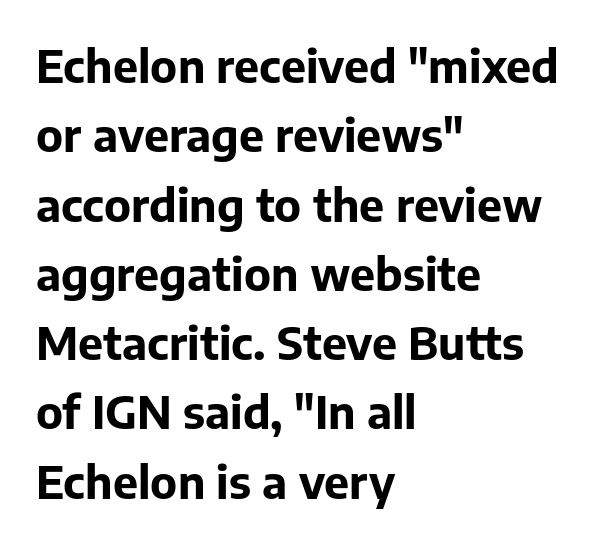
{"serif": "no", "italic": "no", "bold": "yes", "weight": "bold", "width": "normal", "stroke_contrast": "low", "x_height": "medium", "monospaced": "no", "underline": "no", "align": "left", "line_spacing": "normal", "line_spacing_ratio": 1.54, "letter_spacing": "normal", "letter_spacing_em": 0.0, "glyph_px": 45}
